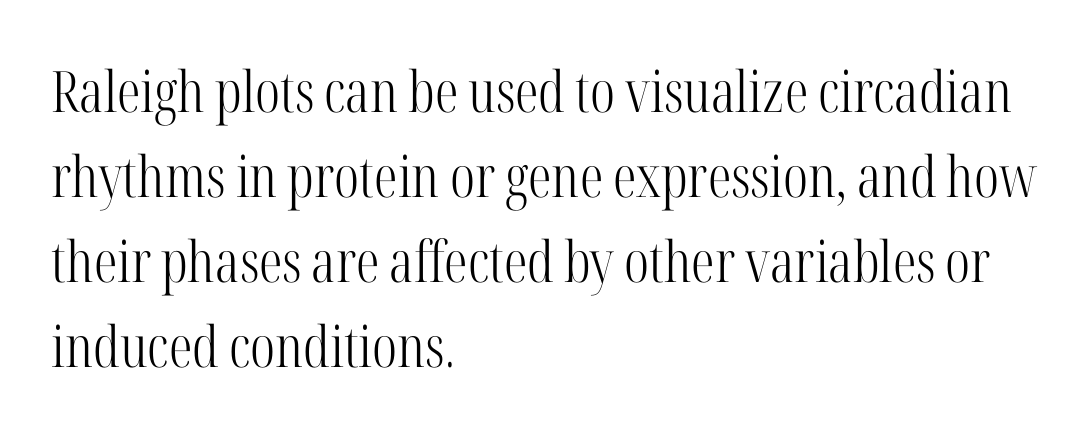
The text was rendered using a seriffed face with decorative stroke endings. Stems and bowls with no extra thickness — not bold. The typesetter chose a ragged-right arrangement here. The space directly below the letters is spotless. Each new line begins a customary step beneath the previous one.
